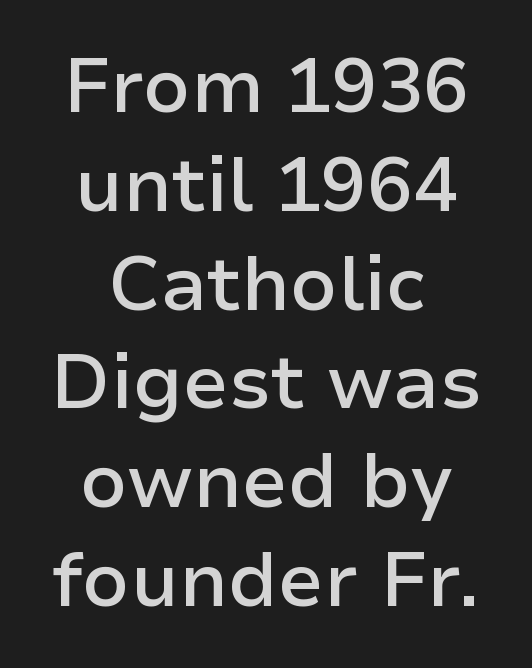
Q: Is the text bold? A: Semi-bold.
Q: Is the text italic (slanted)? A: No, it is upright.
Q: Is the typeface a serif or a sans-serif typeface? A: Sans-serif.
Q: Is the text underlined? A: No.
Q: How is the paragraph aligned? A: Centered.
Q: Is the spacing between letters normal or unusually wide? A: Normal.
Q: Is the spacing between lines tight, normal or loose? A: Normal.
Q: Width (condensed, normal, or wide)? A: Normal.
Q: Stroke contrast? A: Low.
Q: x-height? A: Medium.
Q: Monospaced? A: No.
